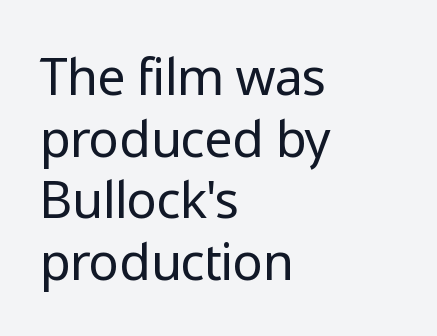
The image shows 51 px regular-weight sans-serif type, upright; set left-aligned, line spacing 1.21x, normal letter spacing, not underlined; low stroke contrast and a medium x-height.
